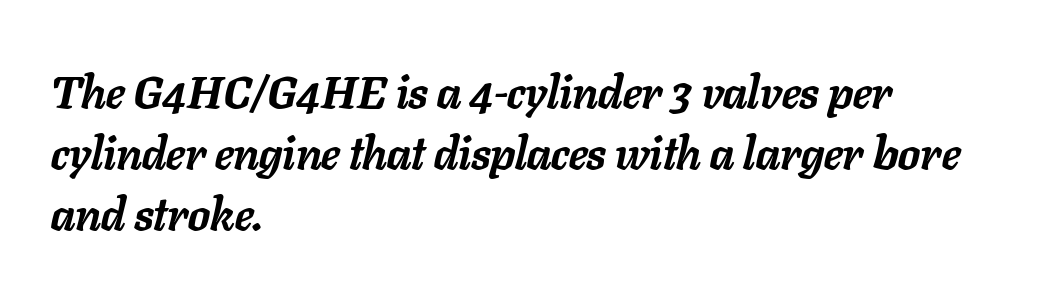
{"italic": "yes", "lean": "right", "slant_degrees": 11, "bold": "yes", "weight": "semibold", "width": "normal", "stroke_contrast": "low", "x_height": "medium", "monospaced": "no", "underline": "no", "align": "left", "line_spacing": "normal", "line_spacing_ratio": 1.33, "letter_spacing": "normal", "letter_spacing_em": 0.0, "glyph_px": 46}
